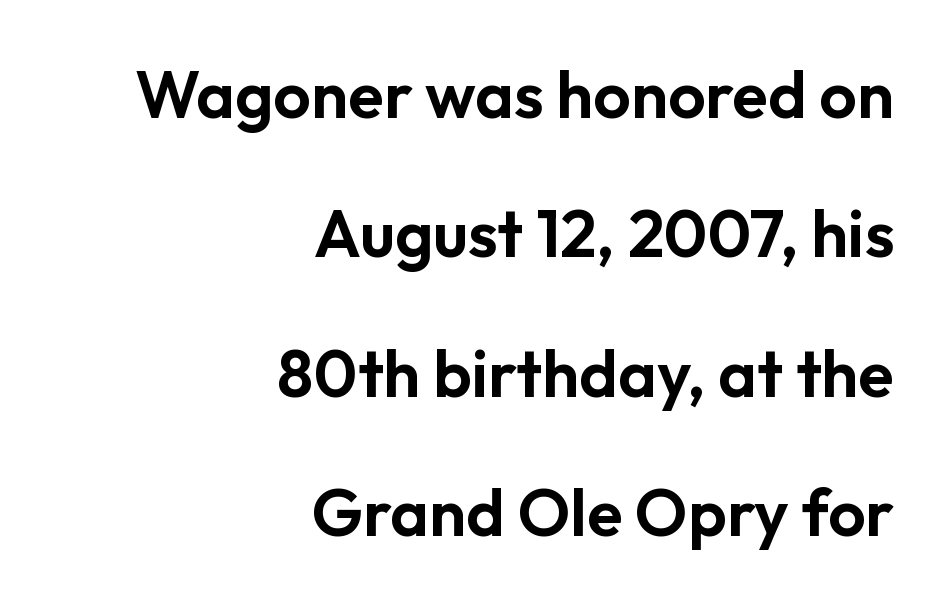
{"serif": "no", "italic": "no", "width": "normal", "stroke_contrast": "low", "x_height": "medium", "monospaced": "no", "underline": "no", "align": "right", "line_spacing": "loose", "line_spacing_ratio": 2.11, "letter_spacing": "normal", "letter_spacing_em": 0.0, "glyph_px": 66}
